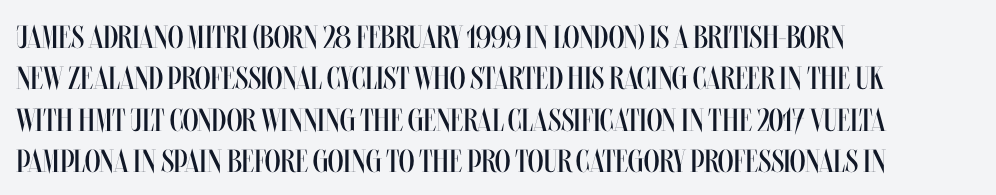
The image shows 32 px regular-weight, condensed type, upright; set left-aligned, normal line spacing (1.29x), normal letter spacing, not underlined; medium stroke contrast and a large x-height.
